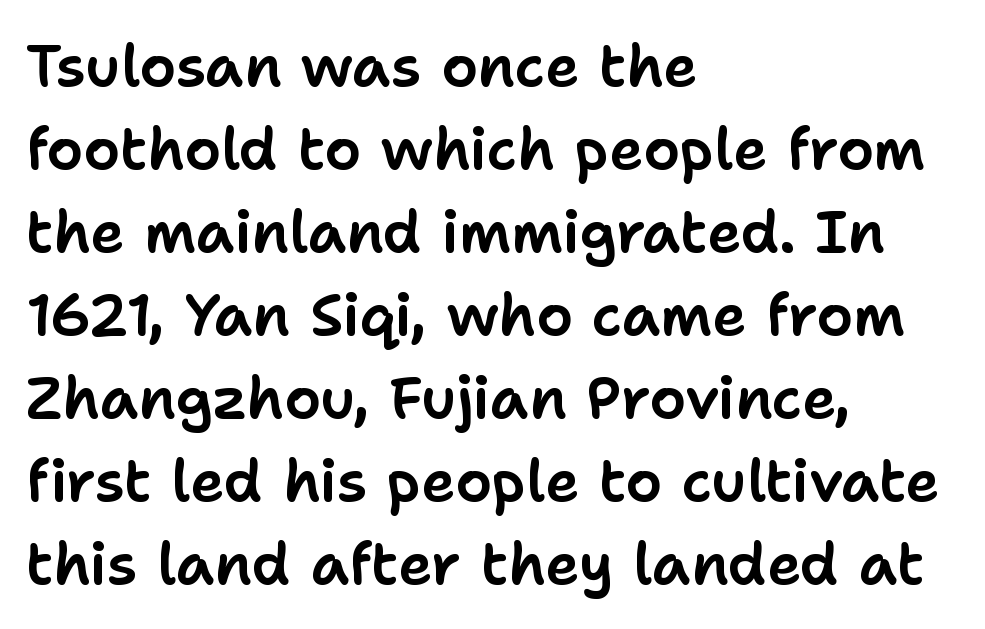
The image shows 58 px sans-serif type, upright; set left-aligned, normal line spacing (1.43x), normal letter spacing, not underlined; low stroke contrast and a medium x-height.
